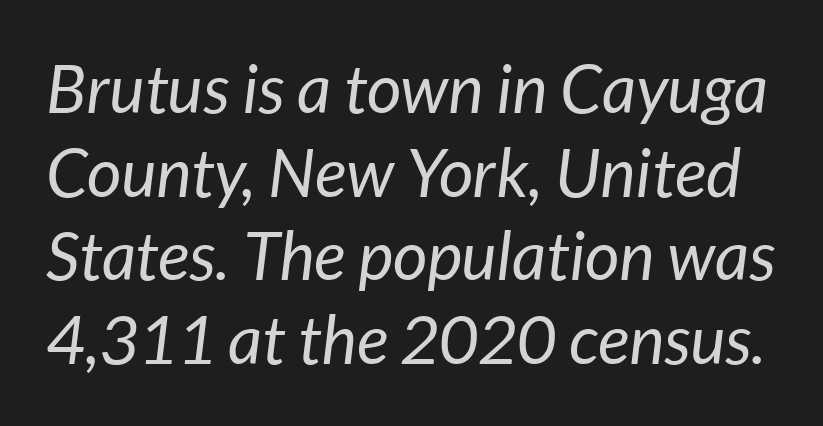
Q: Is the text bold? A: No.
Q: Is the text italic (slanted)? A: Yes, it leans right by about 7 degrees.
Q: Is the text underlined? A: No.
Q: Is the spacing between letters normal or unusually wide? A: Normal.
Q: Is the spacing between lines tight, normal or loose? A: Normal.
Q: Width (condensed, normal, or wide)? A: Normal.
Q: Stroke contrast? A: Low.
Q: x-height? A: Medium.
Q: Monospaced? A: No.
